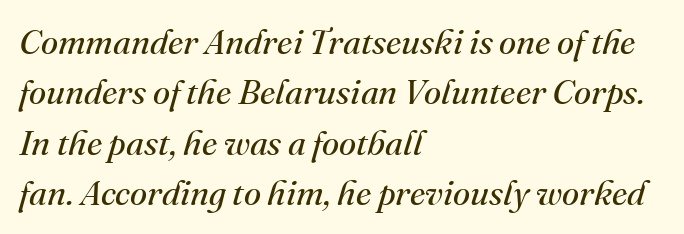
Q: Is the text bold? A: No.
Q: Is the text italic (slanted)? A: Yes, it leans right by about 16 degrees.
Q: Is the typeface a serif or a sans-serif typeface? A: Serif.
Q: Is the text underlined? A: No.
Q: How is the paragraph aligned? A: Left-aligned.
Q: Is the spacing between letters normal or unusually wide? A: Normal.
Q: Is the spacing between lines tight, normal or loose? A: Normal.
Q: Width (condensed, normal, or wide)? A: Normal.
Q: Stroke contrast? A: Medium.
Q: x-height? A: Small.
Q: Monospaced? A: No.
